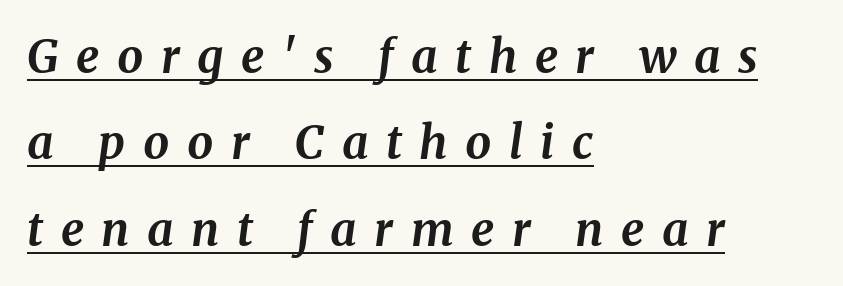
The image shows 46 px bold serif type, italic (leaning right); set left-aligned, line spacing 1.88x, unusually wide letter spacing (+0.38 em), underlined; medium stroke contrast and a medium x-height.
